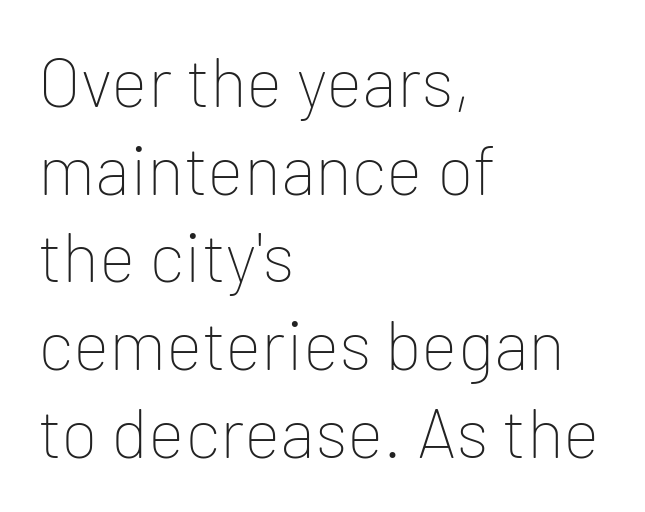
The image shows 69 px thin sans-serif type, upright; set left-aligned, normal line spacing (1.27x), normal letter spacing, not underlined; low stroke contrast and a medium x-height.
